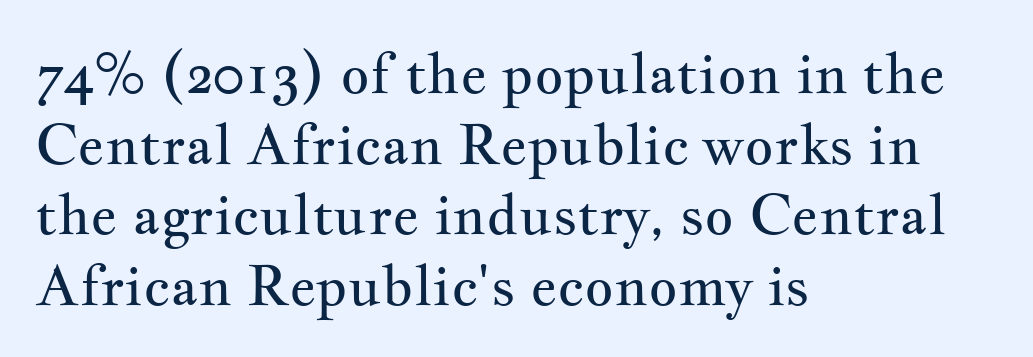
The image shows 56 px regular-weight, wide serif type, upright; set left-aligned, normal line spacing (1.26x), normal letter spacing, not underlined; medium stroke contrast and a small x-height.
